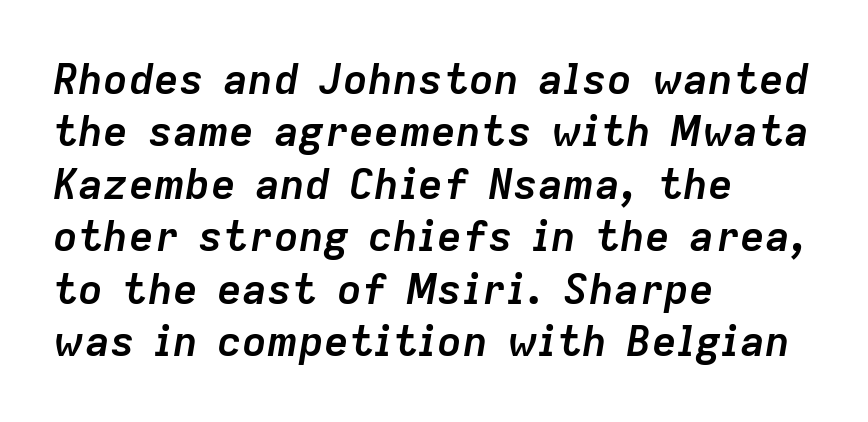
{"italic": "yes", "lean": "right", "slant_degrees": 9, "bold": "yes", "weight": "semibold", "width": "normal", "stroke_contrast": "low", "x_height": "medium", "monospaced": "no", "underline": "no", "align": "left", "line_spacing": "normal", "line_spacing_ratio": 1.25, "letter_spacing": "normal", "letter_spacing_em": 0.0, "glyph_px": 42}
